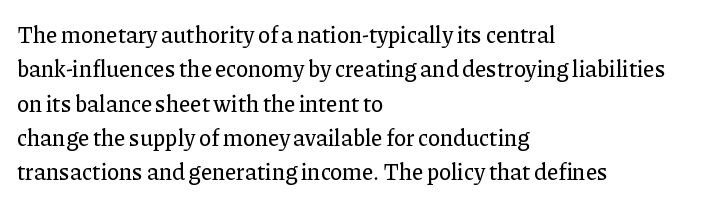
Q: Is the text italic (slanted)? A: No, it is upright.
Q: Is the text underlined? A: No.
Q: How is the paragraph aligned? A: Left-aligned.
Q: Is the spacing between letters normal or unusually wide? A: Normal.
Q: Is the spacing between lines tight, normal or loose? A: Normal.
